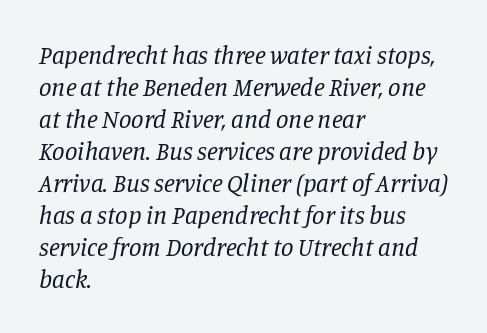
The image shows 25 px text type, italic (leaning right); set left-aligned, normal line spacing (1.28x), normal letter spacing, not underlined.
